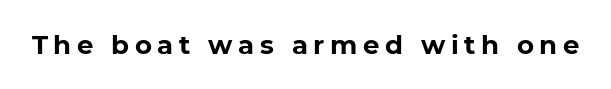
The image shows 26 px bold type; set unusually wide letter spacing (+0.21 em), not underlined.
